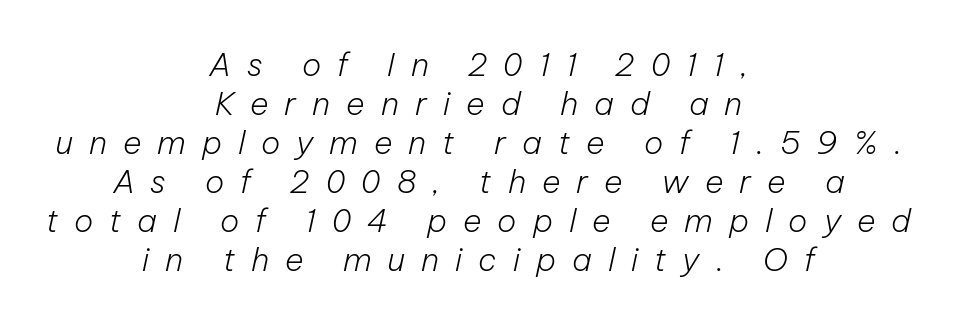
Compared with ordinary roman type, these characters are visibly tilted. Here the glyphs are tracked loosely, breaking word shapes into spaced letters. The words here are not underlined. Is this a heavy cut? Hardly; it is regular or lighter.
